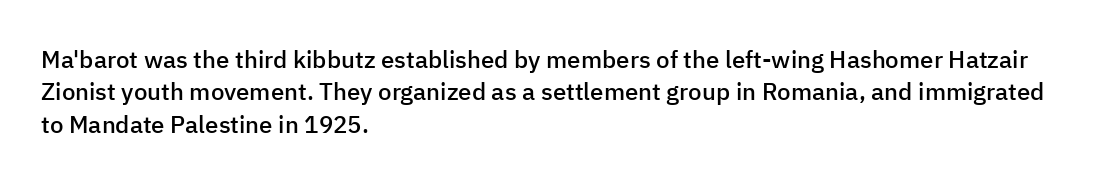
{"italic": "no", "bold": "semi", "underline": "no", "align": "left", "line_spacing": "normal", "line_spacing_ratio": 1.35, "letter_spacing": "normal", "letter_spacing_em": 0.0, "glyph_px": 24}
